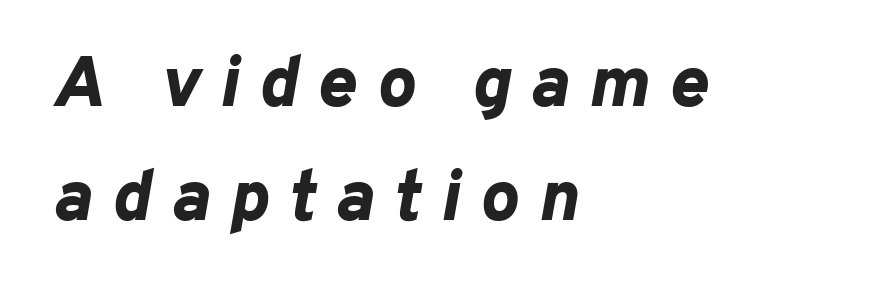
Q: Is the text bold? A: Yes.
Q: Is the text italic (slanted)? A: Yes, it leans right by about 10 degrees.
Q: Is the text underlined? A: No.
Q: How is the paragraph aligned? A: Left-aligned.
Q: Is the spacing between letters normal or unusually wide? A: Unusually wide.
Q: Is the spacing between lines tight, normal or loose? A: Normal.
Q: Width (condensed, normal, or wide)? A: Normal.
Q: Stroke contrast? A: Low.
Q: x-height? A: Medium.
Q: Monospaced? A: No.
